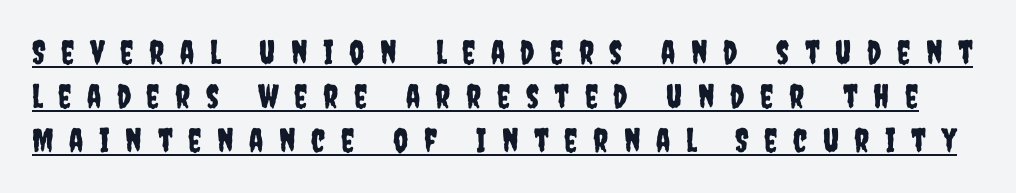
{"serif": "no", "italic": "no", "width": "condensed", "stroke_contrast": "low", "x_height": "large", "monospaced": "no", "underline": "yes", "line_spacing": "normal", "line_spacing_ratio": 1.34, "letter_spacing": "wide", "letter_spacing_em": 0.47, "glyph_px": 33}
